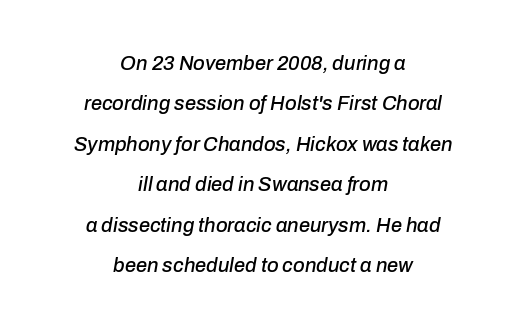
A typesetter would mark this as italic. The gaps between neighbouring characters are ordinary and unremarkable. This rendering features lettering with no underline. A great deal of white space separates one row of letters from the next.
